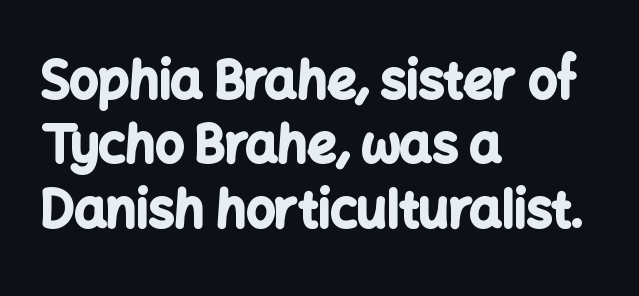
{"serif": "no", "italic": "no", "bold": "yes", "weight": "bold", "width": "normal", "stroke_contrast": "low", "x_height": "medium", "monospaced": "no", "underline": "no", "align": "left", "line_spacing": "normal", "line_spacing_ratio": 1.26, "letter_spacing": "normal", "letter_spacing_em": 0.0, "glyph_px": 51}
